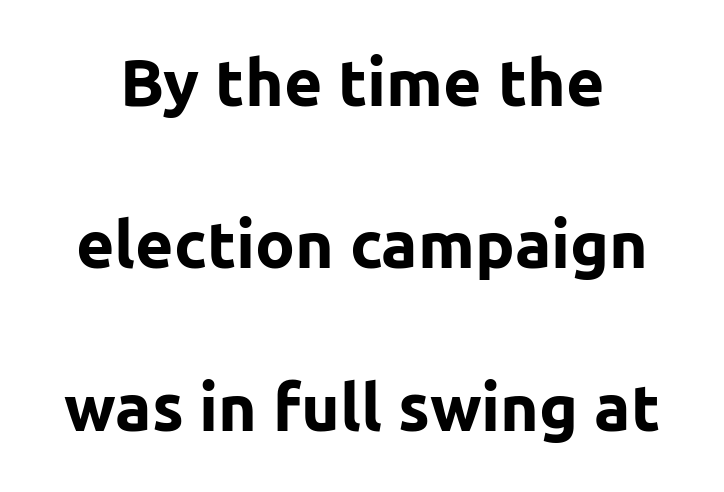
{"serif": "no", "italic": "no", "bold": "yes", "weight": "bold", "width": "normal", "stroke_contrast": "low", "x_height": "medium", "monospaced": "no", "underline": "no", "line_spacing": "loose", "line_spacing_ratio": 2.46, "letter_spacing": "normal", "letter_spacing_em": 0.0, "glyph_px": 66}
